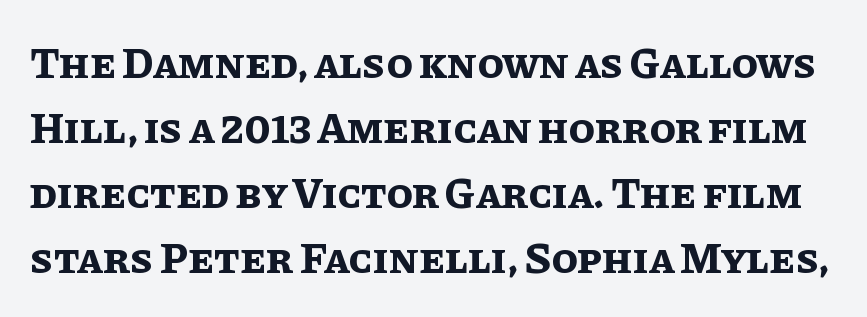
Q: Is the text bold? A: Yes.
Q: Is the text italic (slanted)? A: No, it is upright.
Q: Is the text underlined? A: No.
Q: Is the spacing between letters normal or unusually wide? A: Normal.
Q: Is the spacing between lines tight, normal or loose? A: Normal.
Q: Width (condensed, normal, or wide)? A: Normal.
Q: Stroke contrast? A: Low.
Q: x-height? A: Large.
Q: Monospaced? A: No.
